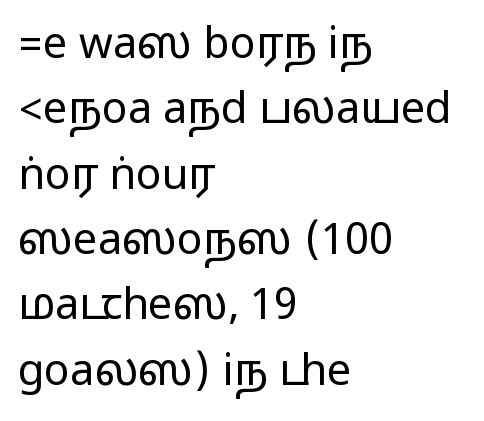
Beneath every word, the page is bare. Is this a fixed-width face? No — the glyphs have proportional, varying widths. A normal amount of white space separates one row of letters from the next. Quick note: not italic, upright. Is the letter spacing exaggerated? No — it looks like the ordinary default.
